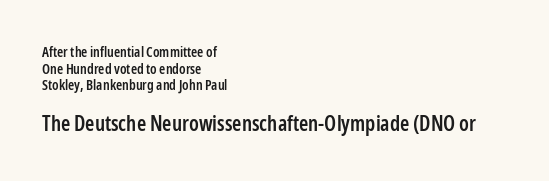
{"italic": "no", "bold": "semi", "underline": "no", "align": "left", "line_spacing_ratio": 1.18, "letter_spacing": "normal", "letter_spacing_em": 0.0, "larger_block": "second", "size_ratio": 1.5, "glyph_px": 21}
